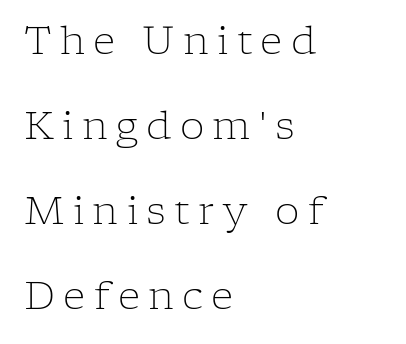
The paragraph has a hard left edge and a soft right edge. The typeface chosen for these lines features serifs. The lines are spread far apart with generous leading. Check under the words: just untouched page. The typesetting does not lean heavy: it is not bold. Tracking value appears strongly positive — letters spread wide.
